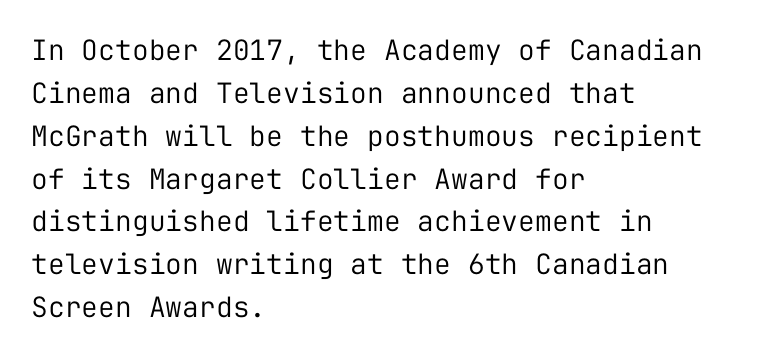
Glyph-to-glyph distance matches everyday printed text. Honestly, there is no underline to notice here at all. The setting favours the left margin, as ordinary paragraphs usually do. The text was rendered using a sans face with plain stroke endings. The font is comparable to plain body text, perhaps lighter. This sample has the even, mechanical cadence of fixed-width lettering.
